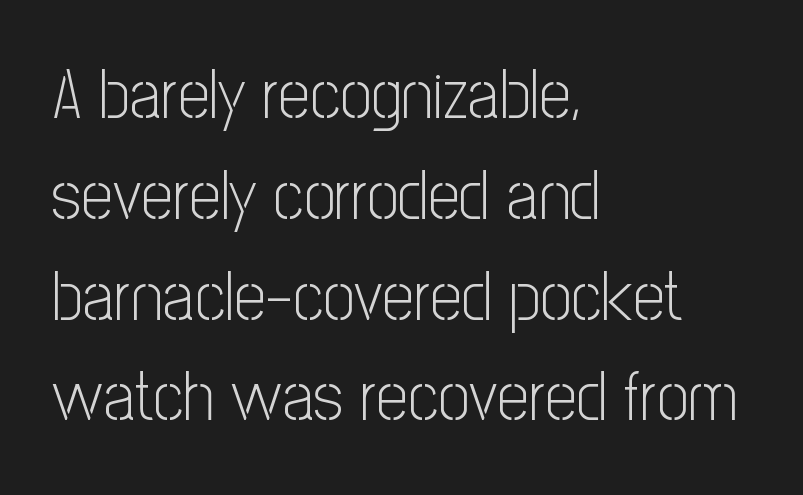
Q: Is the text bold? A: No.
Q: Is the text italic (slanted)? A: No, it is upright.
Q: Is the typeface a serif or a sans-serif typeface? A: Sans-serif.
Q: Is the text underlined? A: No.
Q: How is the paragraph aligned? A: Left-aligned.
Q: Is the spacing between letters normal or unusually wide? A: Normal.
Q: Is the spacing between lines tight, normal or loose? A: Normal.
Q: Width (condensed, normal, or wide)? A: Condensed.
Q: Stroke contrast? A: Low.
Q: x-height? A: Medium.
Q: Monospaced? A: No.
